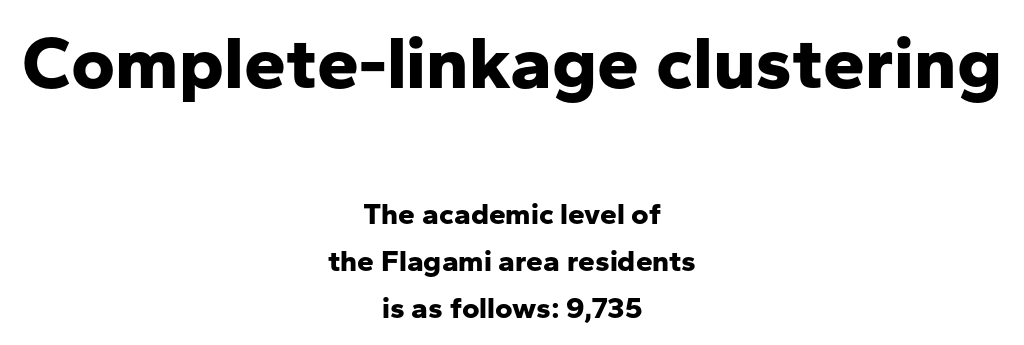
Q: Is the text bold? A: Yes.
Q: Is the text italic (slanted)? A: No, it is upright.
Q: Is the typeface a serif or a sans-serif typeface? A: Sans-serif.
Q: Is the text underlined? A: No.
Q: How is the paragraph aligned? A: Centered.
Q: Is the spacing between letters normal or unusually wide? A: Normal.
Q: Is the spacing between lines tight, normal or loose? A: Normal.
Q: Which block of text is set in a larger size, the first (top) or the second (bottom)? A: The first (top) one.
Q: Width (condensed, normal, or wide)? A: Normal.
Q: Stroke contrast? A: Low.
Q: x-height? A: Medium.
Q: Monospaced? A: No.
